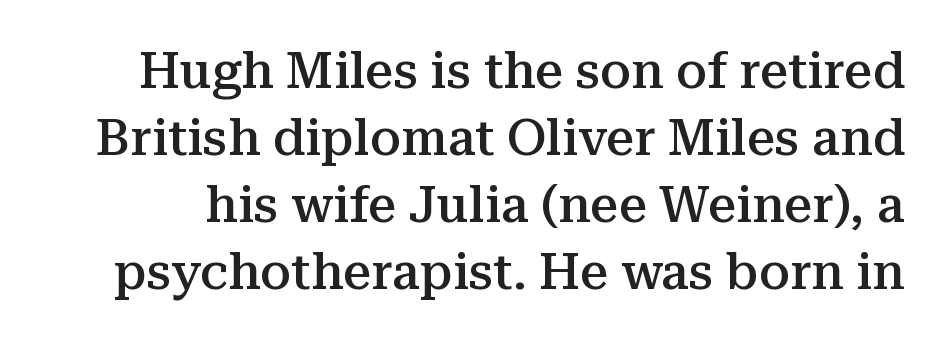
The image shows 50 px semibold serif type, upright; set normal line spacing (1.34x), normal letter spacing, not underlined; medium stroke contrast and a medium x-height.
